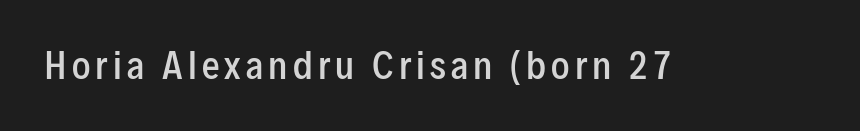
Semibold letterforms, between regular and bold. Descender tails drop into unmarked territory. The lettering stays uniformly vertical, giving the passage a roman look. A typesetter would call this proportional, since set widths differ per character. In terms of letterform style, serifs are entirely absent.
